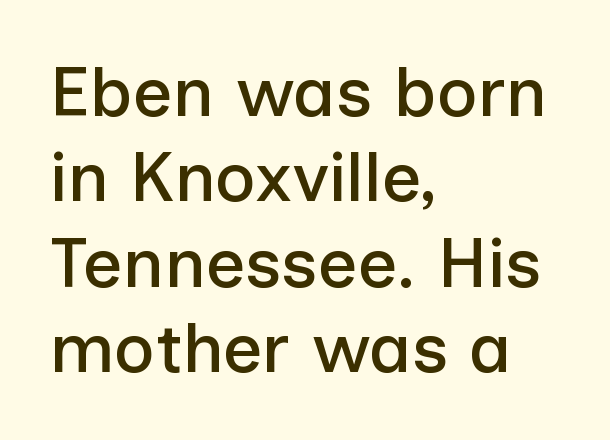
The typeface chosen for these lines omits serifs. Do the characters align in a grid? No, the font is proportional. Unlike italic type, these characters show no tilt at all. Nobody drew a line under any word here.
